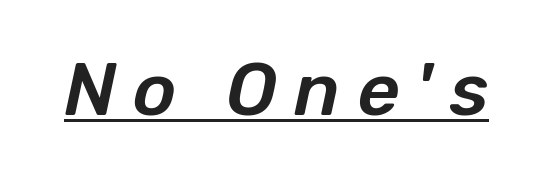
Every word sits above its own underline. A typesetter would call this proportional, since set widths differ per character. The font's italic variant was chosen for this text. Inter-character spacing is expanded well beyond the font's built-in metrics.
